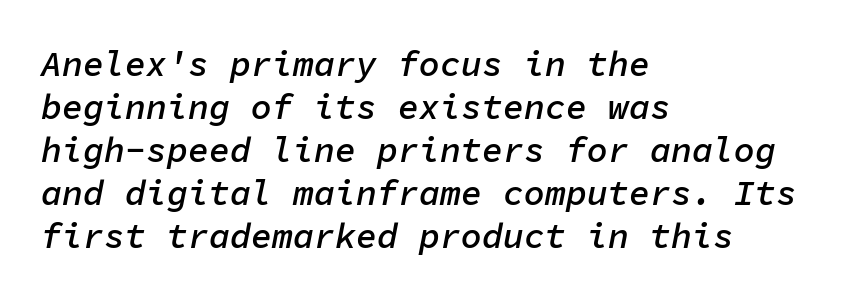
Q: Is the text bold? A: Semi-bold.
Q: Is the text italic (slanted)? A: Yes, it leans right by about 11 degrees.
Q: Is the text underlined? A: No.
Q: How is the paragraph aligned? A: Left-aligned.
Q: Is the spacing between letters normal or unusually wide? A: Normal.
Q: Width (condensed, normal, or wide)? A: Normal.
Q: Stroke contrast? A: Low.
Q: x-height? A: Medium.
Q: Monospaced? A: Yes.
